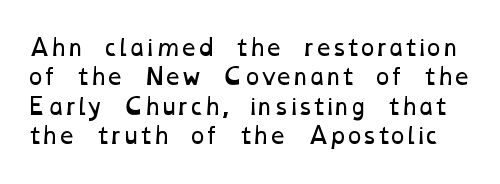
Q: Is the text bold? A: No.
Q: Is the text underlined? A: No.
Q: Is the spacing between letters normal or unusually wide? A: Normal.
Q: Is the spacing between lines tight, normal or loose? A: Normal.
